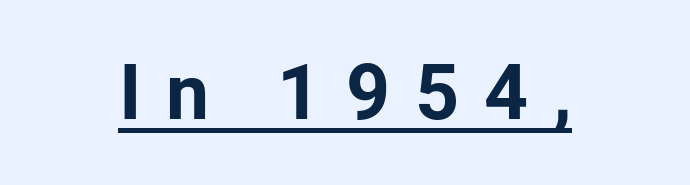
Q: Is the text bold? A: Yes.
Q: Is the text italic (slanted)? A: No, it is upright.
Q: Is the typeface a serif or a sans-serif typeface? A: Sans-serif.
Q: Is the text underlined? A: Yes.
Q: Is the spacing between letters normal or unusually wide? A: Unusually wide.
Q: Width (condensed, normal, or wide)? A: Normal.
Q: Stroke contrast? A: Low.
Q: x-height? A: Medium.
Q: Monospaced? A: No.
